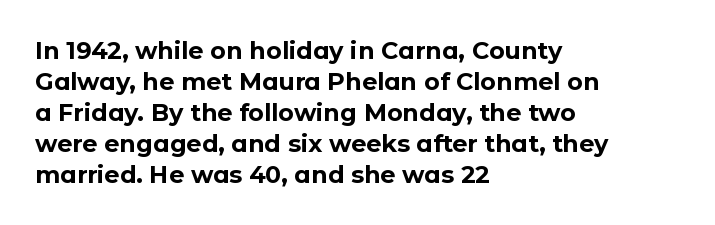
{"italic": "no", "bold": "yes", "underline": "no", "align": "left", "line_spacing": "normal", "line_spacing_ratio": 1.29, "letter_spacing": "normal", "letter_spacing_em": 0.0, "glyph_px": 24}
